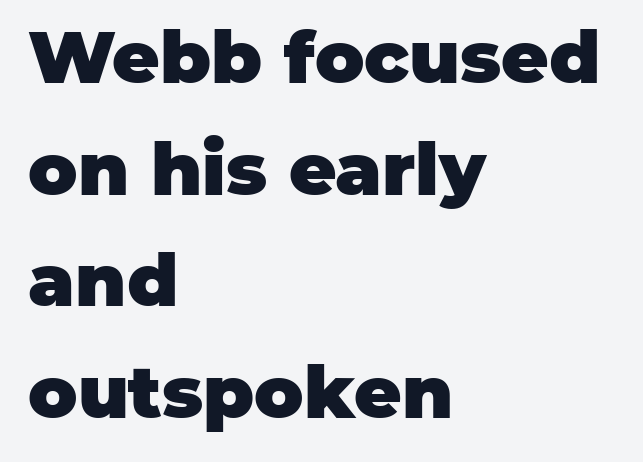
Rendered with straight, roman letterforms. You could not count columns in this text — the font is proportionally spaced. The lines are quadded left. Weight check: bold — yes, fully. The rendering uses a moderate line-height, typical for paragraphs.
